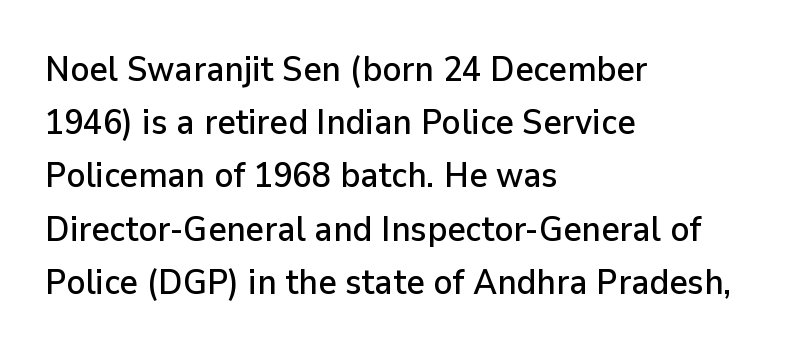
Successive baselines arrive at the customary interval. Stroke terminals: plain, sans-serif. Proportional: the letters do not fall into vertical columns. The line texture is even and compact thanks to regular tracking.
